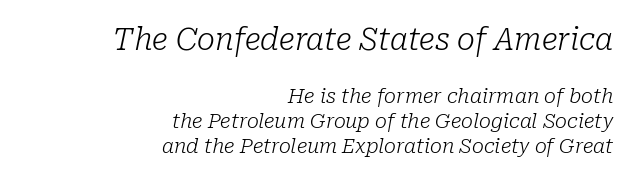
The image shows 30 px light serif type, italic (leaning right); set right-aligned, normal line spacing (1.26x), normal letter spacing, not underlined; the first (top) block is 1.5x larger; low stroke contrast and a medium x-height.
